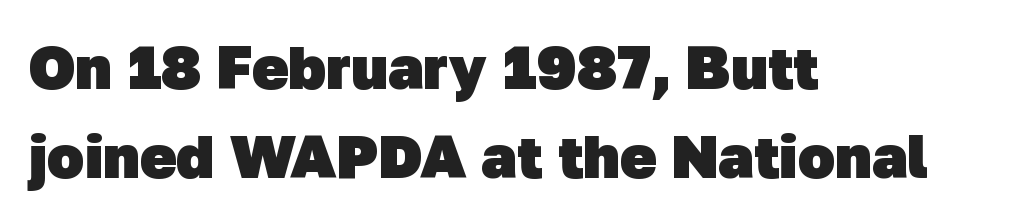
Q: Is the text bold? A: Yes.
Q: Is the typeface a serif or a sans-serif typeface? A: Sans-serif.
Q: Is the text underlined? A: No.
Q: How is the paragraph aligned? A: Left-aligned.
Q: Is the spacing between letters normal or unusually wide? A: Normal.
Q: Is the spacing between lines tight, normal or loose? A: Normal.
Q: Width (condensed, normal, or wide)? A: Normal.
Q: Stroke contrast? A: Low.
Q: x-height? A: Medium.
Q: Monospaced? A: No.
